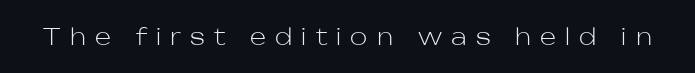
{"italic": "no", "bold": "no", "underline": "no", "letter_spacing": "wide", "letter_spacing_em": 0.4, "glyph_px": 23}
